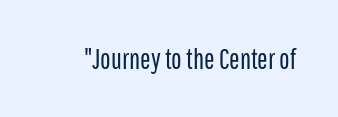
{"serif": "no", "italic": "no", "bold": "no", "weight": "regular", "width": "condensed", "stroke_contrast": "low", "x_height": "medium", "monospaced": "no", "underline": "no", "letter_spacing": "normal", "letter_spacing_em": 0.0, "glyph_px": 28}
